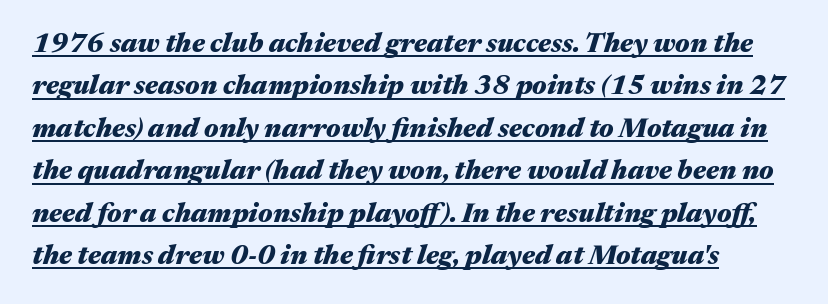
The paragraph has a hard left edge and a soft right edge. The typesetter has applied underlining to the passage shown. Nobody touched the tracking dial on this one. Vertically, the passage feels balanced, rows spaced as you'd expect.
